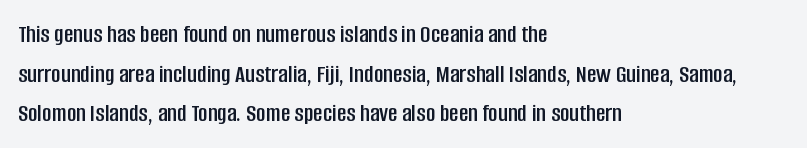
{"italic": "no", "underline": "no", "align": "left", "line_spacing": "normal", "line_spacing_ratio": 1.52, "letter_spacing": "normal", "letter_spacing_em": 0.0, "glyph_px": 26}
